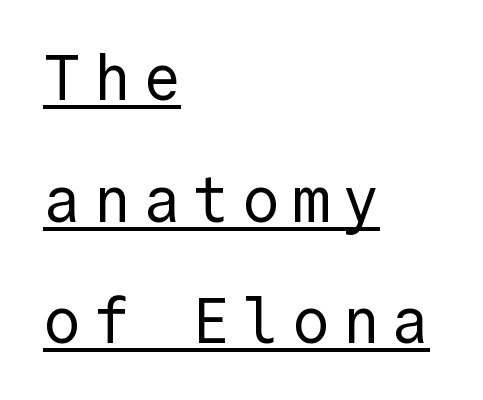
The image shows 63 px regular-weight sans-serif type, upright, monospaced; set left-aligned, loose line spacing (1.93x), underlined; a medium x-height.
